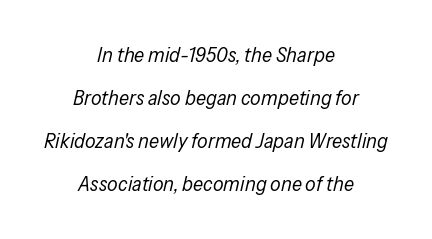
Q: Is the text bold? A: No.
Q: Is the text italic (slanted)? A: Yes, it leans right by about 13 degrees.
Q: Is the text underlined? A: No.
Q: How is the paragraph aligned? A: Centered.
Q: Is the spacing between letters normal or unusually wide? A: Normal.
Q: Is the spacing between lines tight, normal or loose? A: Loose.
